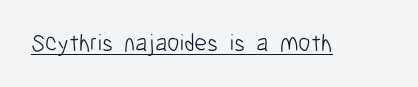
The letterforms sit at book weight or below. Posture: upright roman. Here the glyphs are tracked normally, forming tight word shapes. The words here are underlined.
